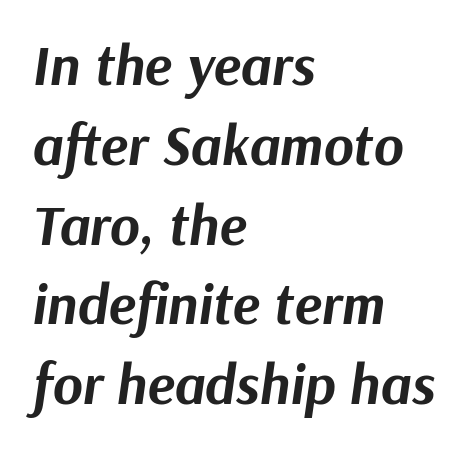
{"italic": "yes", "lean": "right", "slant_degrees": 9, "bold": "yes", "weight": "bold", "width": "normal", "stroke_contrast": "medium", "x_height": "medium", "monospaced": "no", "underline": "no", "align": "left", "line_spacing": "normal", "line_spacing_ratio": 1.4, "letter_spacing": "normal", "letter_spacing_em": 0.0, "glyph_px": 57}
